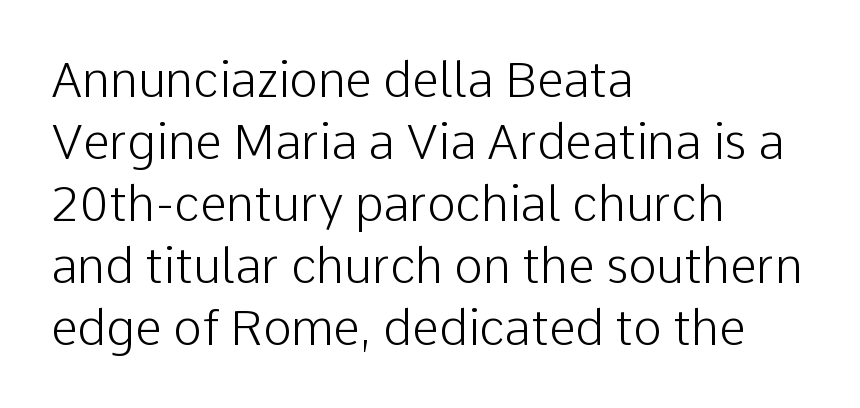
Q: Is the text bold? A: No.
Q: Is the text italic (slanted)? A: No, it is upright.
Q: Is the typeface a serif or a sans-serif typeface? A: Sans-serif.
Q: Is the text underlined? A: No.
Q: How is the paragraph aligned? A: Left-aligned.
Q: Is the spacing between letters normal or unusually wide? A: Normal.
Q: Is the spacing between lines tight, normal or loose? A: Normal.
Q: Width (condensed, normal, or wide)? A: Normal.
Q: Stroke contrast? A: Low.
Q: x-height? A: Medium.
Q: Monospaced? A: No.
